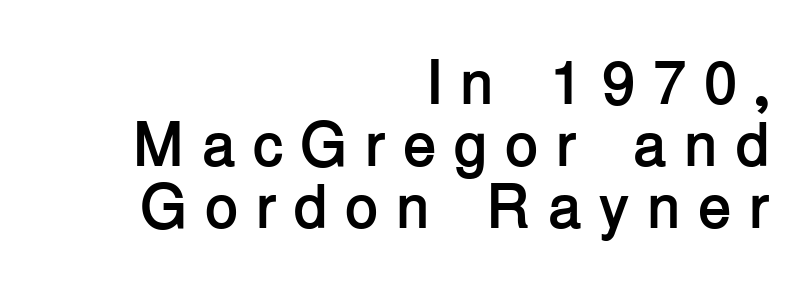
The image shows 62 px semibold sans-serif type, upright; set right-aligned, tight line spacing (1.0x), unusually wide letter spacing (+0.27 em), not underlined; low stroke contrast and a medium x-height.
